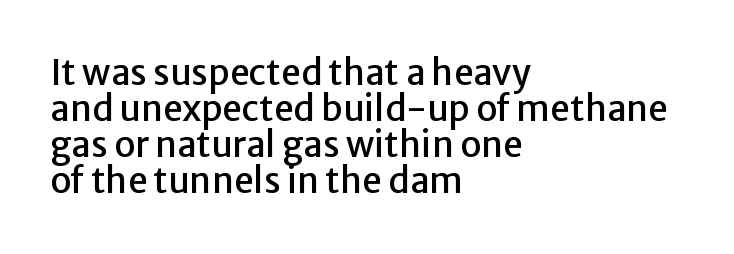
{"serif": "no", "italic": "no", "width": "normal", "stroke_contrast": "low", "x_height": "medium", "monospaced": "no", "underline": "no", "align": "left", "line_spacing": "tight", "line_spacing_ratio": 1.03, "letter_spacing": "normal", "letter_spacing_em": 0.0, "glyph_px": 35}
